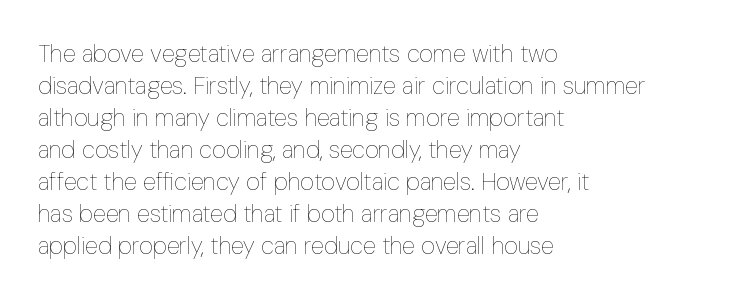
A bare baseline throughout the passage. Does the lettering tilt? It doesn't — this is upright. Leftover space on each line is placed entirely after the last word. Regarding leading, the lines here are spaced in the standard way. Inter-character spacing is left at the font's built-in metrics. Compared with a typical body face, this is equally light or lighter still.
